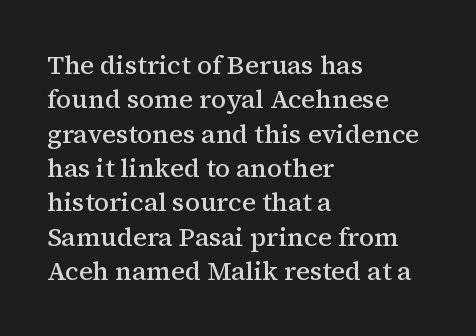
Q: Is the text bold? A: Semi-bold.
Q: Is the text italic (slanted)? A: No, it is upright.
Q: Is the text underlined? A: No.
Q: How is the paragraph aligned? A: Left-aligned.
Q: Is the spacing between letters normal or unusually wide? A: Normal.
Q: Is the spacing between lines tight, normal or loose? A: Normal.
